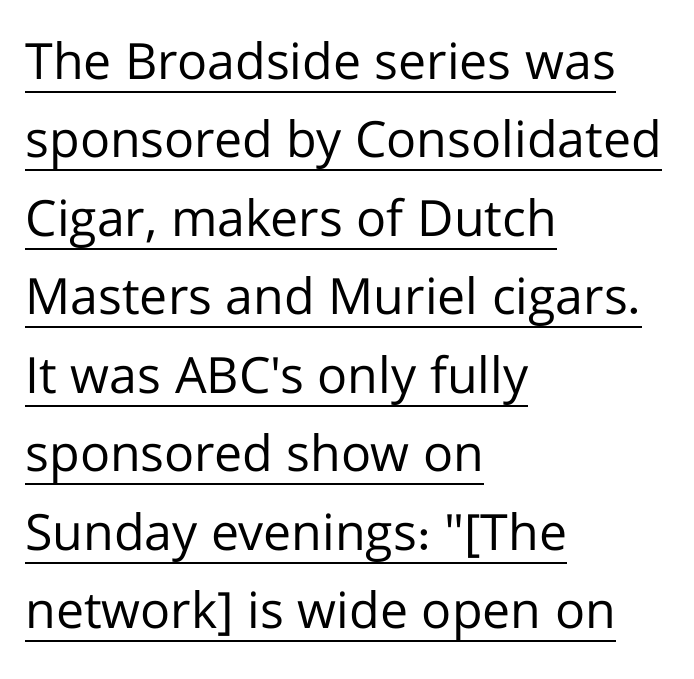
Q: Is the text bold? A: No.
Q: Is the text italic (slanted)? A: No, it is upright.
Q: Is the typeface a serif or a sans-serif typeface? A: Sans-serif.
Q: Is the text underlined? A: Yes.
Q: How is the paragraph aligned? A: Left-aligned.
Q: Is the spacing between letters normal or unusually wide? A: Normal.
Q: Is the spacing between lines tight, normal or loose? A: Normal.
Q: Width (condensed, normal, or wide)? A: Normal.
Q: Stroke contrast? A: Low.
Q: x-height? A: Medium.
Q: Monospaced? A: No.
